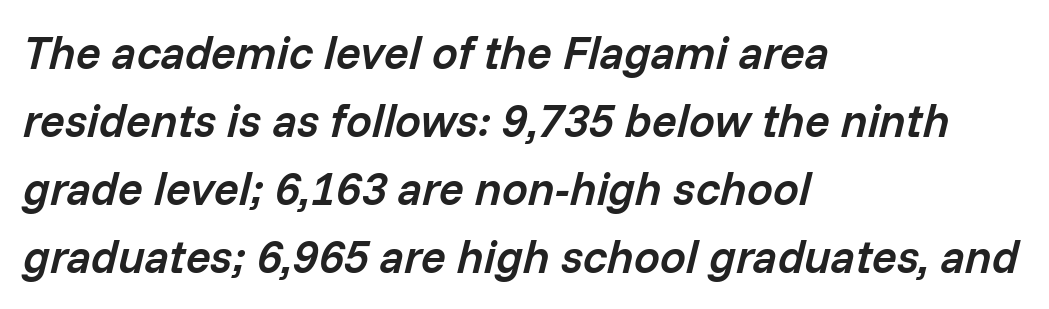
Q: Is the text bold? A: Semi-bold.
Q: Is the text italic (slanted)? A: Yes, it leans right by about 14 degrees.
Q: Is the text underlined? A: No.
Q: How is the paragraph aligned? A: Left-aligned.
Q: Is the spacing between letters normal or unusually wide? A: Normal.
Q: Is the spacing between lines tight, normal or loose? A: Normal.
Q: Width (condensed, normal, or wide)? A: Normal.
Q: Stroke contrast? A: Low.
Q: x-height? A: Medium.
Q: Monospaced? A: No.
